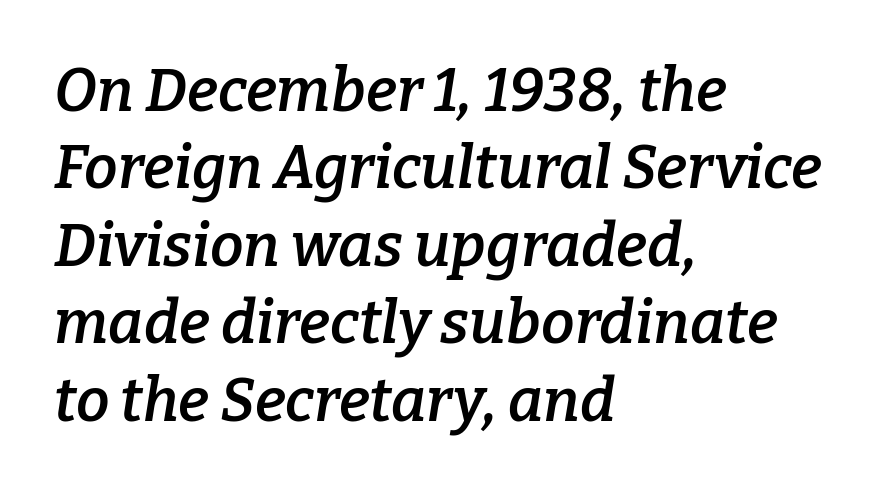
If you drew a ruler down the left edge, every line would touch it. To sum up the face: it has serifs. Baseline-to-baseline distance is the conventional proportion of letter height. Looks like regular typesetting: each glyph gets only the width it needs.
